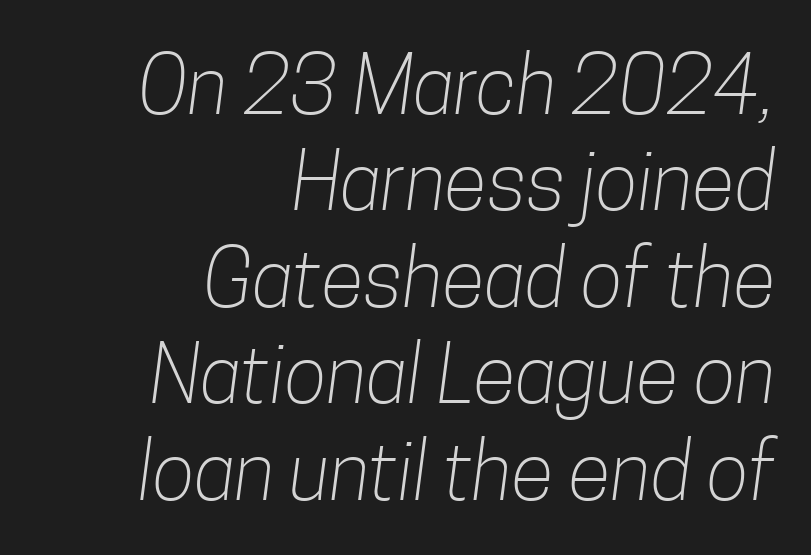
The weight would be labelled regular, book, light, or lighter still. Any mark beneath the type? The region is blank. The rendering keeps characters at their native spacing. The face used here is a sans, in the tradition of grotesques and geometrics. Proportional: the letters do not fall into vertical columns. Every row of glyphs terminates at an identical x-position on the right.
